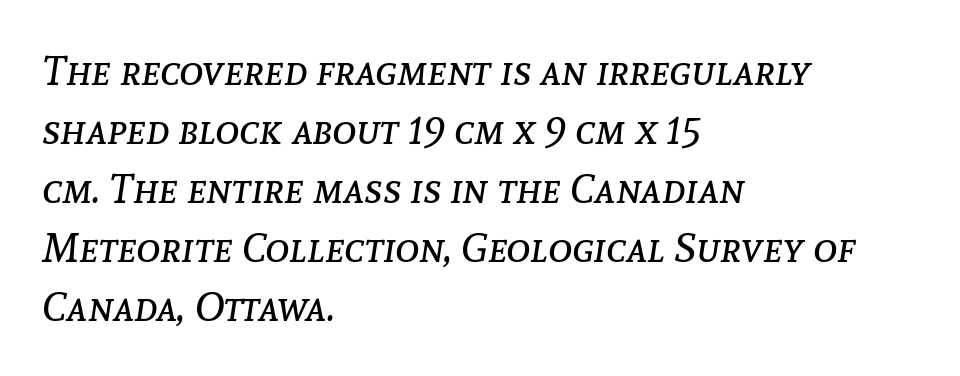
Q: Is the text bold? A: No.
Q: Is the text italic (slanted)? A: Yes, it leans right by about 8 degrees.
Q: Is the text underlined? A: No.
Q: How is the paragraph aligned? A: Left-aligned.
Q: Is the spacing between letters normal or unusually wide? A: Normal.
Q: Is the spacing between lines tight, normal or loose? A: Normal.
Q: Width (condensed, normal, or wide)? A: Normal.
Q: Stroke contrast? A: Low.
Q: x-height? A: Medium.
Q: Monospaced? A: No.
